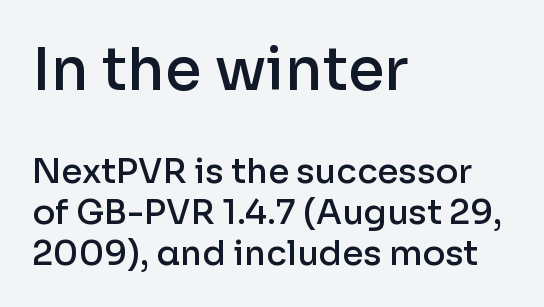
Q: Is the text bold? A: Semi-bold.
Q: Is the text italic (slanted)? A: No, it is upright.
Q: Is the typeface a serif or a sans-serif typeface? A: Sans-serif.
Q: Is the text underlined? A: No.
Q: How is the paragraph aligned? A: Left-aligned.
Q: Is the spacing between letters normal or unusually wide? A: Normal.
Q: Which block of text is set in a larger size, the first (top) or the second (bottom)? A: The first (top) one.
Q: Width (condensed, normal, or wide)? A: Normal.
Q: Stroke contrast? A: Low.
Q: x-height? A: Medium.
Q: Monospaced? A: No.
